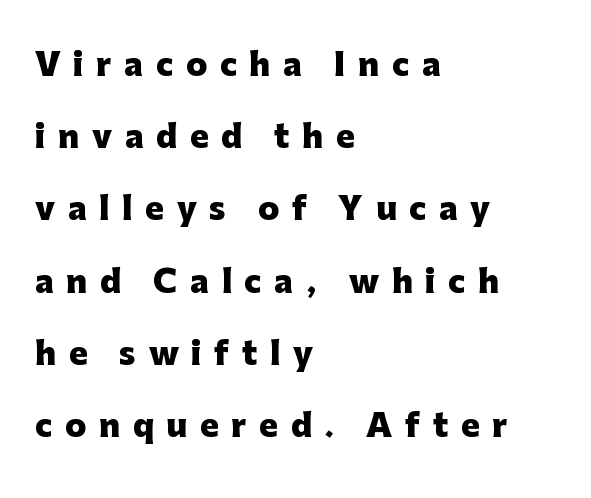
Q: Is the text bold? A: Yes.
Q: Is the text italic (slanted)? A: No, it is upright.
Q: Is the typeface a serif or a sans-serif typeface? A: Sans-serif.
Q: Is the text underlined? A: No.
Q: How is the paragraph aligned? A: Left-aligned.
Q: Is the spacing between letters normal or unusually wide? A: Unusually wide.
Q: Is the spacing between lines tight, normal or loose? A: Loose.
Q: Width (condensed, normal, or wide)? A: Normal.
Q: Stroke contrast? A: Low.
Q: x-height? A: Medium.
Q: Monospaced? A: No.
